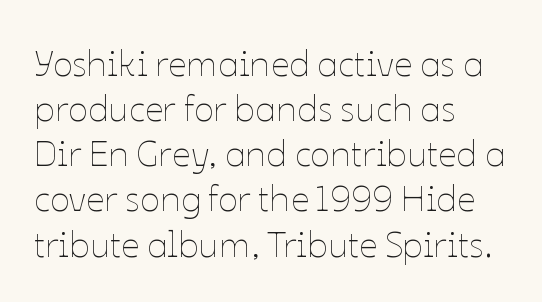
Here the designer chose a conventional face with non-uniform glyph widths. Characters follow at the spacing the type designer built in. Plain, unruled lines of type. Weight: regular or lighter. A roman cut, with each character standing at attention. The lines in this sample share a left origin and differ only in where they stop.
